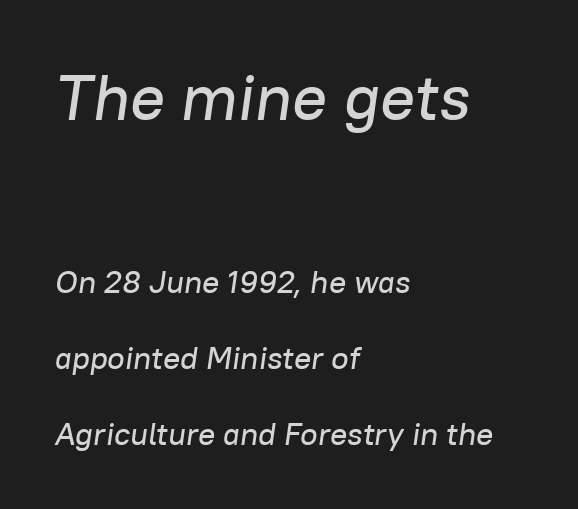
The typography opts for an oblique posture over an upright one. These lines keep a tight, regular rhythm from letter to letter. Descenders hang freely into open space. The face used here appears at its bigger size in the upper chunk. This rendering uses left alignment, leaving the right contour irregular. Character widths vary here, with narrow letters taking less room than wide ones.
